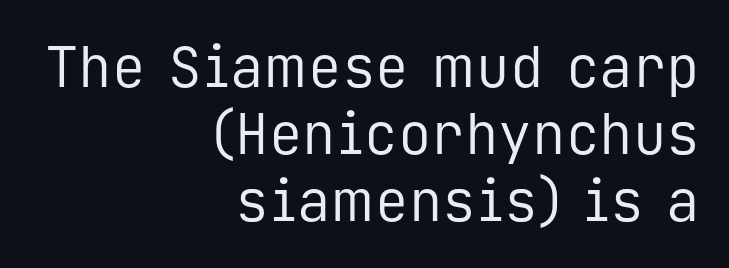
Just letters on the line, the space beneath them empty. The line texture is even and compact thanks to regular tracking. Summary of weight: not heavy and not bold. Line ends are locked; line starts wander. Spacing verdict: monospaced, one width for all characters.
